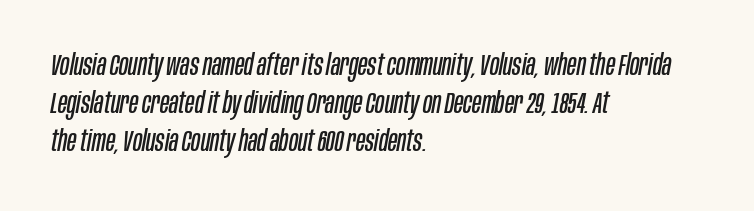
{"italic": "yes", "lean": "right", "slant_degrees": 10, "bold": "no", "weight": "regular", "width": "condensed", "stroke_contrast": "low", "x_height": "large", "monospaced": "no", "underline": "no", "align": "left", "line_spacing": "normal", "line_spacing_ratio": 1.27, "letter_spacing": "normal", "letter_spacing_em": 0.0, "glyph_px": 30}
